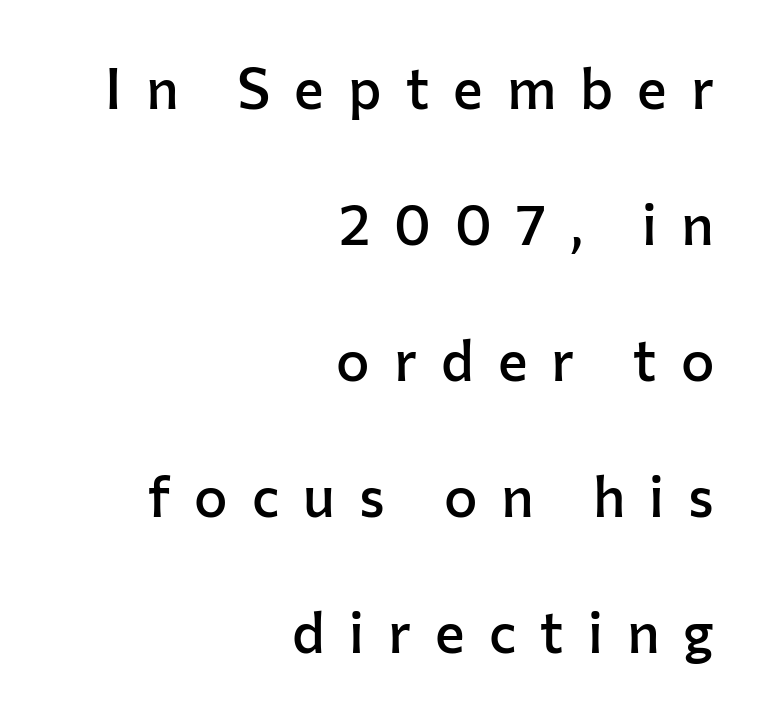
{"serif": "no", "italic": "no", "bold": "semi", "weight": "semibold", "width": "normal", "stroke_contrast": "low", "x_height": "medium", "monospaced": "no", "underline": "no", "align": "right", "line_spacing": "loose", "line_spacing_ratio": 2.43, "letter_spacing": "wide", "letter_spacing_em": 0.43, "glyph_px": 56}
